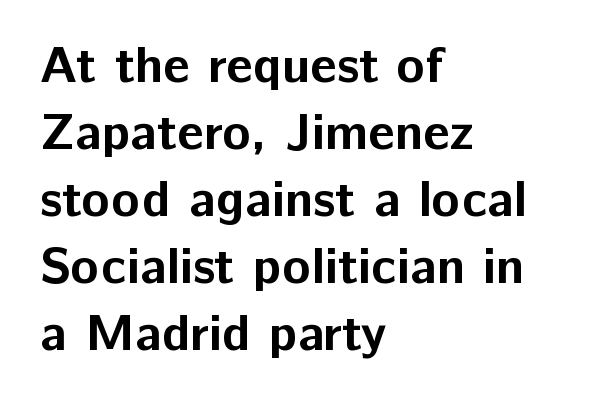
Honestly, the letter spacing is just normal — you wouldn't notice it. The font is running at its bold setting. Does the copy run flush right? No — it runs flush left. Descenders are the only things crossing below the line. Quick note: not italic, upright. Type style note: lacks serifs.
